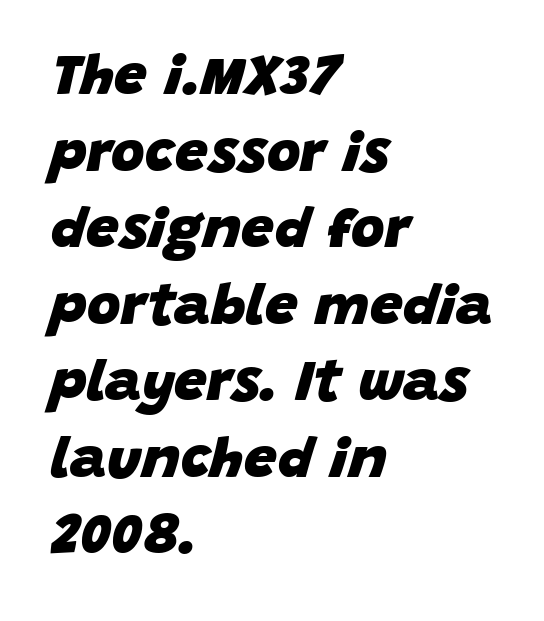
The letters advance in unequal steps, a hallmark of proportional type. Caption: multi-line text, flush left, ragged right. Does the lettering tilt? It does — this is italic. Leading: standard. Students, note that the glyphs here touch the page at normal intervals. This rendering features lettering with no underline.
